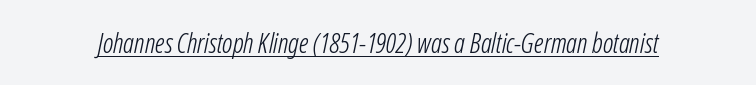
{"italic": "yes", "lean": "right", "slant_degrees": 12, "bold": "no", "underline": "yes", "letter_spacing": "normal", "letter_spacing_em": 0.0, "glyph_px": 27}
